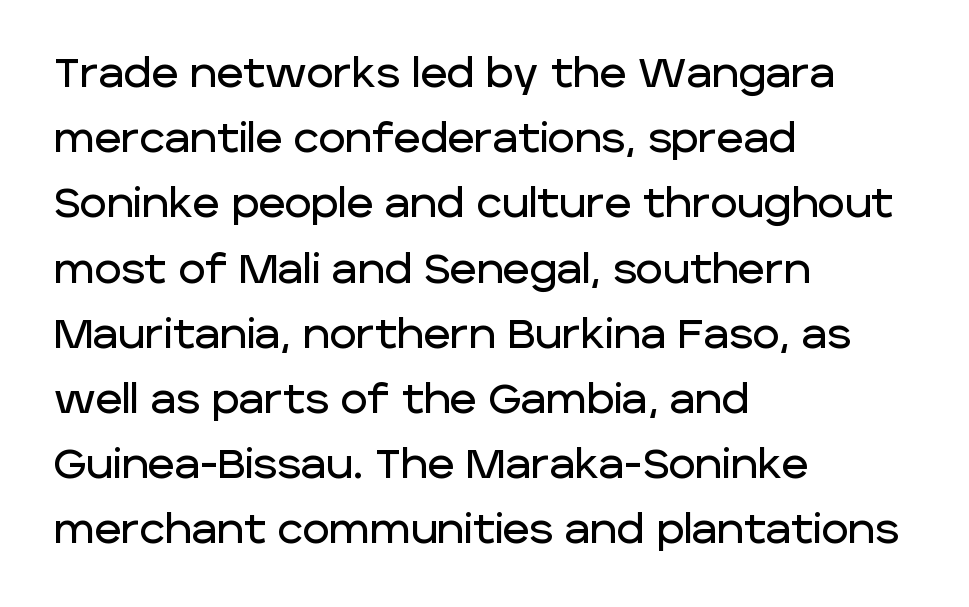
Characters follow at the spacing the type designer built in. The line-height multiplier appears to be the usual default. A typesetter would mark this as roman, not italic. Serif or sans? Sans — the stroke terminals are bare. The specimen omits any rule beneath the text block's lines. This sample has the flowing, uneven cadence of proportional lettering.
